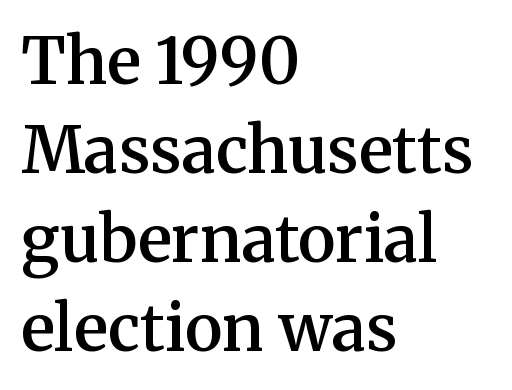
Q: Is the text bold? A: Semi-bold.
Q: Is the text italic (slanted)? A: No, it is upright.
Q: Is the typeface a serif or a sans-serif typeface? A: Serif.
Q: Is the text underlined? A: No.
Q: How is the paragraph aligned? A: Left-aligned.
Q: Is the spacing between letters normal or unusually wide? A: Normal.
Q: Is the spacing between lines tight, normal or loose? A: Normal.
Q: Width (condensed, normal, or wide)? A: Normal.
Q: Stroke contrast? A: Medium.
Q: x-height? A: Medium.
Q: Monospaced? A: No.
